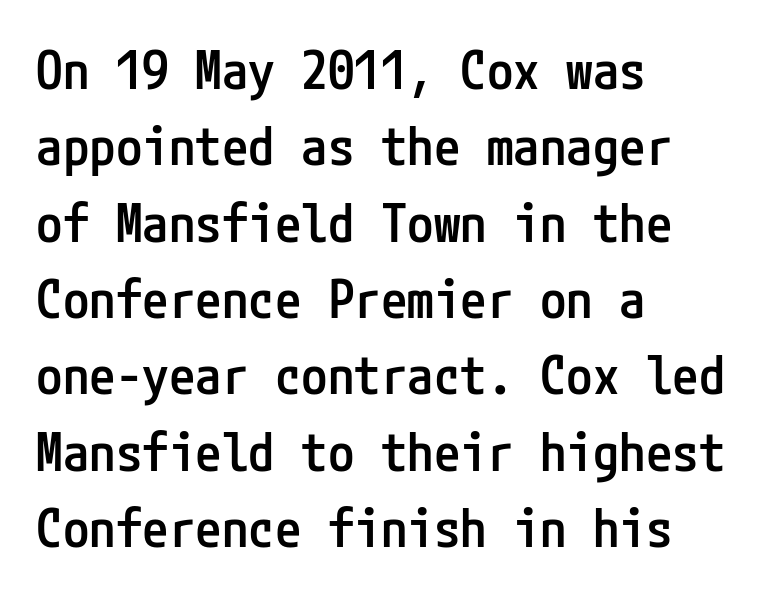
The gaps between neighbouring characters are ordinary and unremarkable. Leading: standard. Caption: semibold face, moderately heavy strokes. Only glyphs here, with clear space below each row. Line beginnings align vertically; line endings do not.
